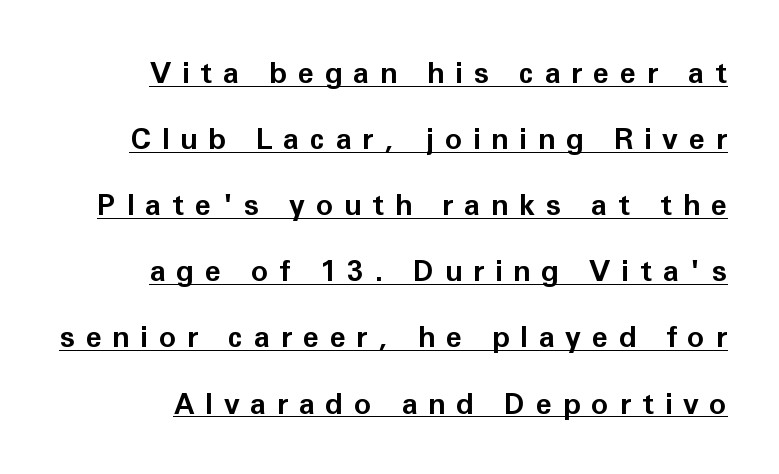
Letter spacing: wide. Strong, thick strokes mark this as bold type. Are there feet on the stems? There aren't — it's a sans. No italicization has been applied; the sample stays upright. Note the varied advance widths — an 'i' is clearly narrower than an 'm'.
